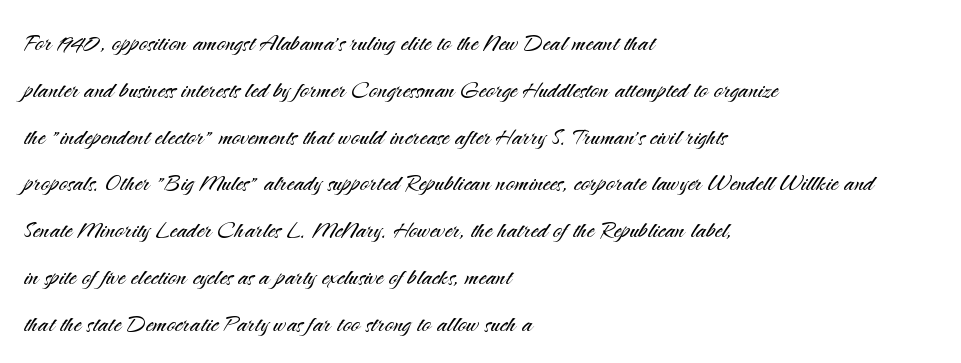
Q: Is the text bold? A: No.
Q: Is the text italic (slanted)? A: Yes.
Q: Is the typeface a serif or a sans-serif typeface? A: Sans-serif.
Q: Is the text underlined? A: No.
Q: How is the paragraph aligned? A: Left-aligned.
Q: Is the spacing between letters normal or unusually wide? A: Normal.
Q: Is the spacing between lines tight, normal or loose? A: Normal.
Q: Width (condensed, normal, or wide)? A: Normal.
Q: Stroke contrast? A: Medium.
Q: x-height? A: Small.
Q: Monospaced? A: No.
